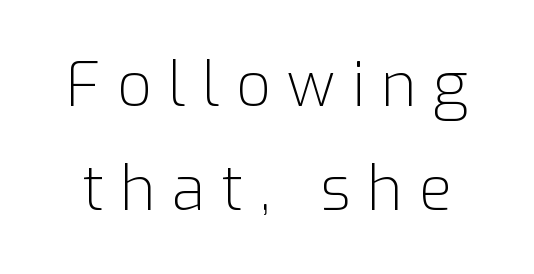
Weight: in the light-to-regular range. The gaps between neighbouring characters are conspicuously large. Check under the words: just untouched page. A typesetter would call this leading conventional body-copy spacing. Character widths vary here, with narrow letters taking less room than wide ones.
